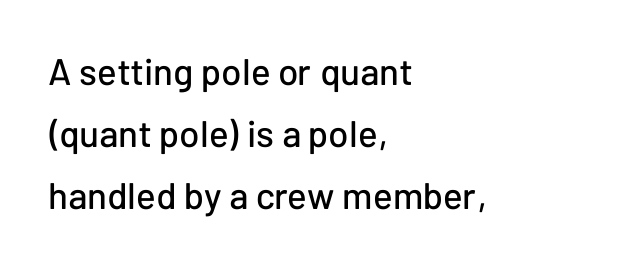
Q: Is the text italic (slanted)? A: No, it is upright.
Q: Is the typeface a serif or a sans-serif typeface? A: Sans-serif.
Q: Is the text underlined? A: No.
Q: How is the paragraph aligned? A: Left-aligned.
Q: Is the spacing between letters normal or unusually wide? A: Normal.
Q: Is the spacing between lines tight, normal or loose? A: Normal.
Q: Width (condensed, normal, or wide)? A: Normal.
Q: Stroke contrast? A: Low.
Q: x-height? A: Medium.
Q: Monospaced? A: No.
